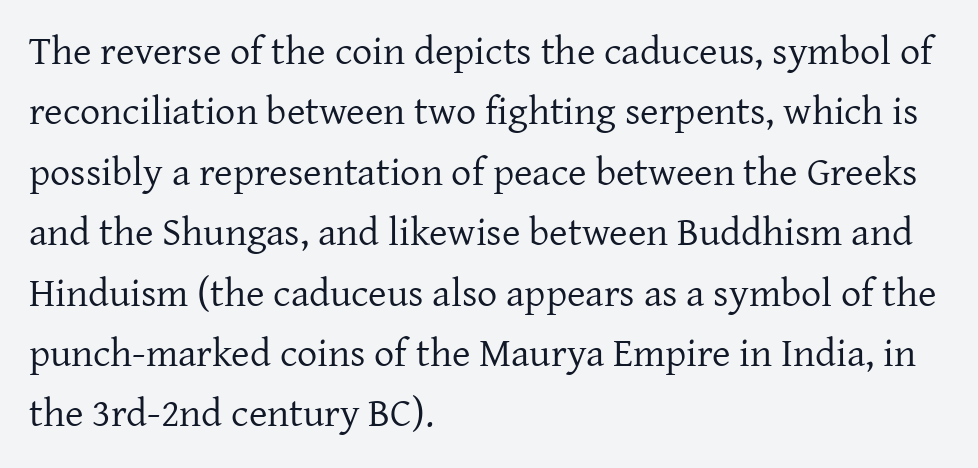
The image shows 40 px regular-weight serif type, upright; set left-aligned, normal line spacing (1.51x), normal letter spacing, not underlined; low stroke contrast and a medium x-height.
